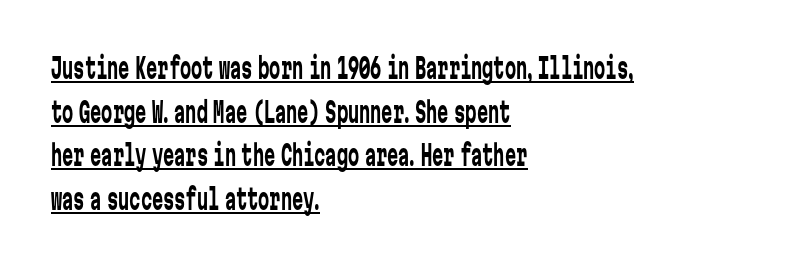
This is sans-serif lettering, the kind often seen on screens and signage. It's the straight-up-and-down kind of type. Is this a heavy cut? Hardly; it is regular or lighter. Reading down the block, your eye returns to a fixed left position each line. Between one letter and the next there's only the usual sliver of space. Do the characters align in a grid? Yes, the font is monospaced.
